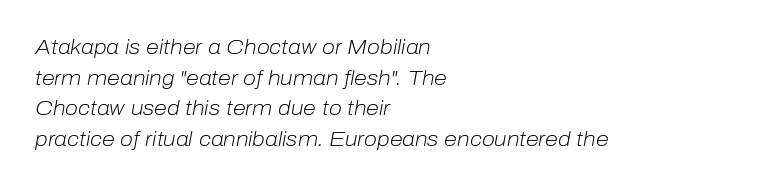
If you drew a ruler down the left edge, every line would touch it. Standard letterfit; no display-style spreading of the glyphs. The passage shown is not underscored anywhere. The lines sit at an ordinary, default distance from one another. Yep, that's italic — everything's leaning. Unbolded letterforms with no extra heft.
